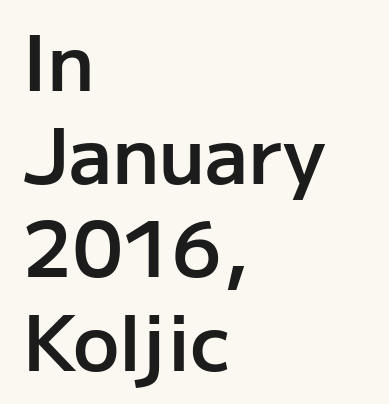
The image shows 77 px semibold sans-serif type, upright; set left-aligned, line spacing 1.21x, normal letter spacing, not underlined; low stroke contrast and a medium x-height.
